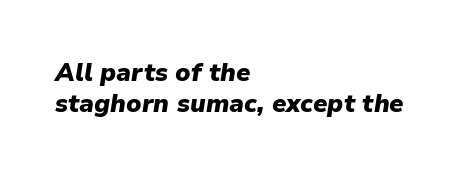
{"italic": "yes", "lean": "right", "slant_degrees": 9, "bold": "yes", "underline": "no", "align": "left", "line_spacing_ratio": 1.23, "letter_spacing": "normal", "letter_spacing_em": 0.0, "glyph_px": 25}
